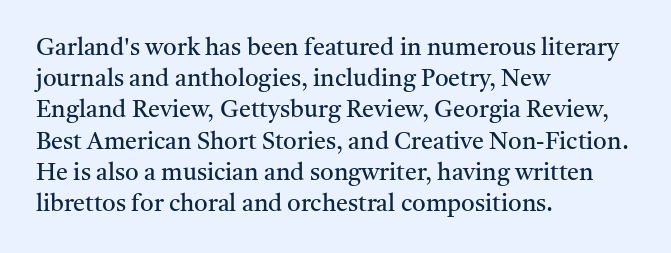
Q: Is the text bold? A: No.
Q: Is the text italic (slanted)? A: No, it is upright.
Q: Is the text underlined? A: No.
Q: How is the paragraph aligned? A: Left-aligned.
Q: Is the spacing between letters normal or unusually wide? A: Normal.
Q: Is the spacing between lines tight, normal or loose? A: Normal.
